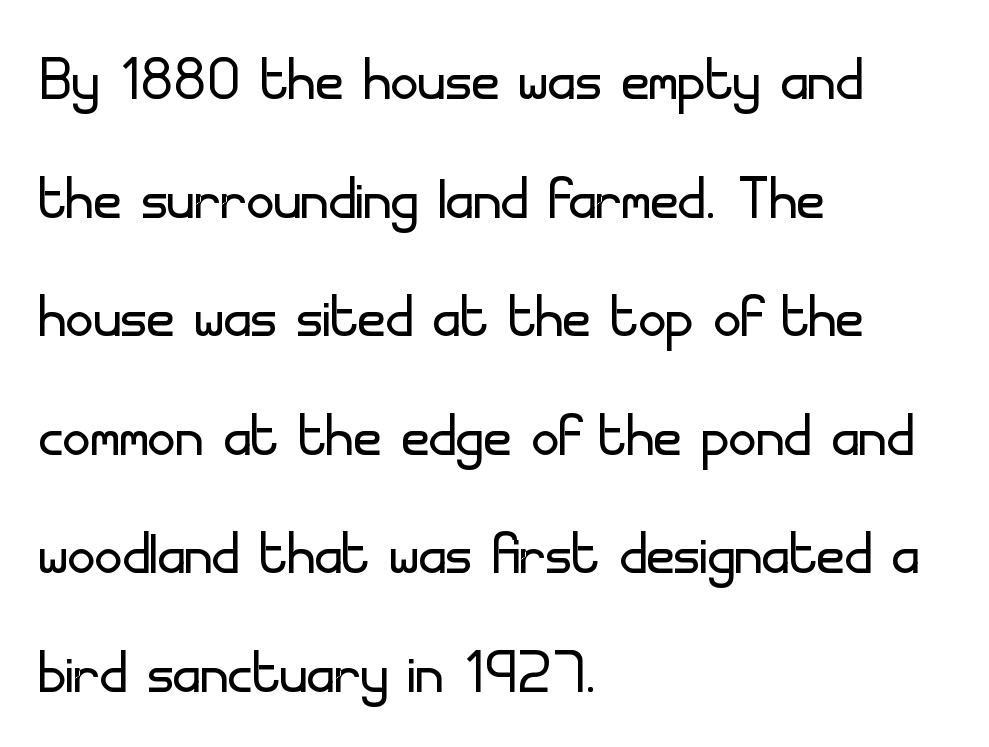
Q: Is the text bold? A: No.
Q: Is the text italic (slanted)? A: No, it is upright.
Q: Is the typeface a serif or a sans-serif typeface? A: Sans-serif.
Q: Is the text underlined? A: No.
Q: How is the paragraph aligned? A: Left-aligned.
Q: Is the spacing between letters normal or unusually wide? A: Normal.
Q: Is the spacing between lines tight, normal or loose? A: Normal.
Q: Width (condensed, normal, or wide)? A: Normal.
Q: Stroke contrast? A: Low.
Q: x-height? A: Small.
Q: Monospaced? A: No.
